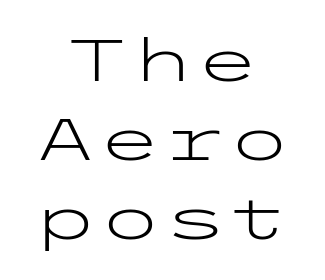
The image shows 59 px light, wide sans-serif type, upright; set centered, normal line spacing (1.34x), normal letter spacing, not underlined; low stroke contrast and a medium x-height.
